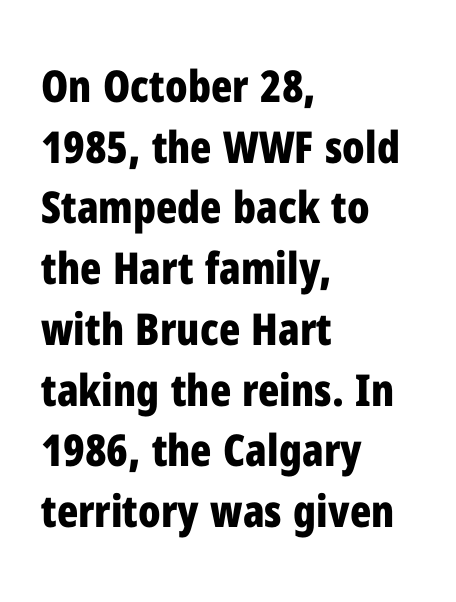
Q: Is the text bold? A: Yes.
Q: Is the text italic (slanted)? A: No, it is upright.
Q: Is the typeface a serif or a sans-serif typeface? A: Sans-serif.
Q: Is the text underlined? A: No.
Q: How is the paragraph aligned? A: Left-aligned.
Q: Is the spacing between letters normal or unusually wide? A: Normal.
Q: Is the spacing between lines tight, normal or loose? A: Normal.
Q: Width (condensed, normal, or wide)? A: Condensed.
Q: Stroke contrast? A: Low.
Q: x-height? A: Medium.
Q: Monospaced? A: No.
